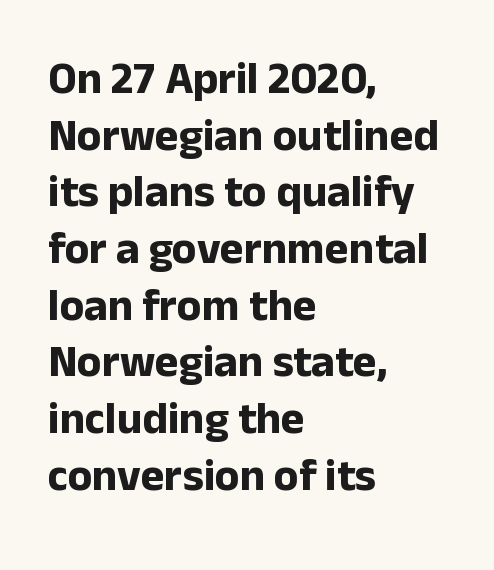
The image shows 45 px bold sans-serif type, upright; set left-aligned, normal line spacing (1.26x), normal letter spacing, not underlined; low stroke contrast and a medium x-height.
